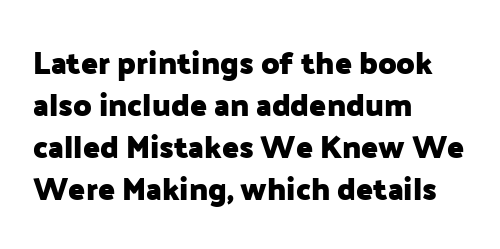
Evenly set lines give the paragraph a standard silhouette. Between one letter and the next there's only the usual sliver of space. The baseline area is clear. Typesetter's note: full bold, strokes at maximum text heaviness. Looks like regular typesetting: each glyph gets only the width it needs.
